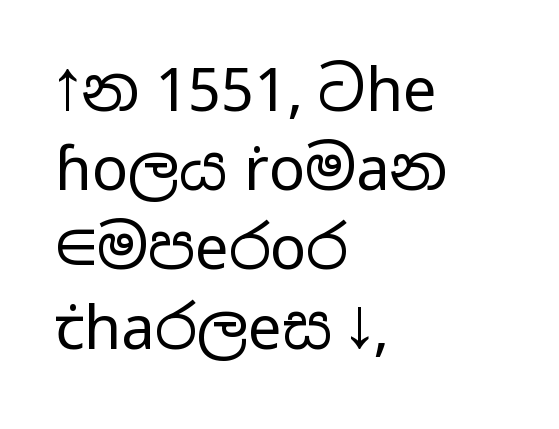
Every stem runs plumb, perpendicular to the baseline. Character widths vary here, with narrow letters taking less room than wide ones. You can tell from the bare stems that sans-serif type was used. Letters rest on an invisible, unmarked baseline. The letterforms sit at book weight or below. Does extra space separate the letters? No, they use regular spacing.
